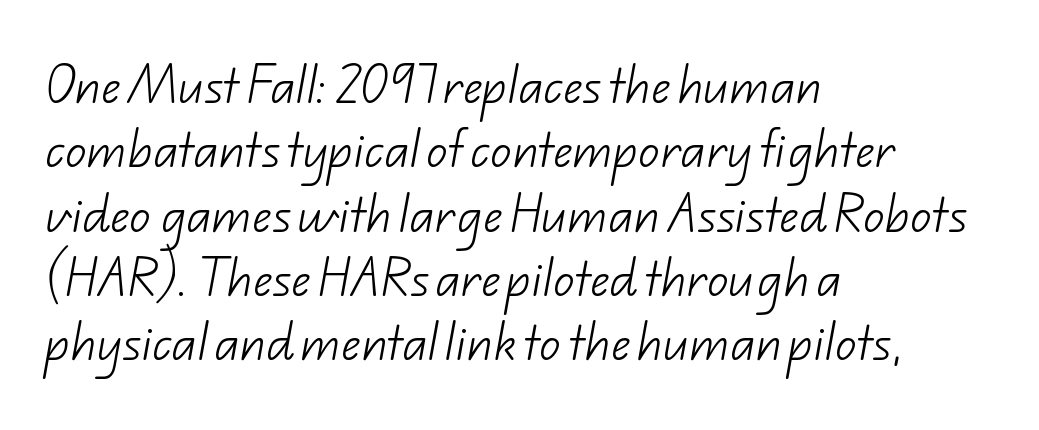
The image shows 42 px light sans-serif type; set left-aligned, normal line spacing (1.53x), normal letter spacing, not underlined; low stroke contrast and a small x-height.
